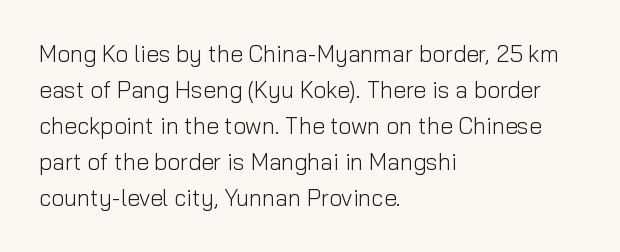
{"italic": "no", "bold": "no", "underline": "no", "align": "left", "line_spacing": "normal", "line_spacing_ratio": 1.57, "letter_spacing": "normal", "letter_spacing_em": 0.0, "glyph_px": 23}
